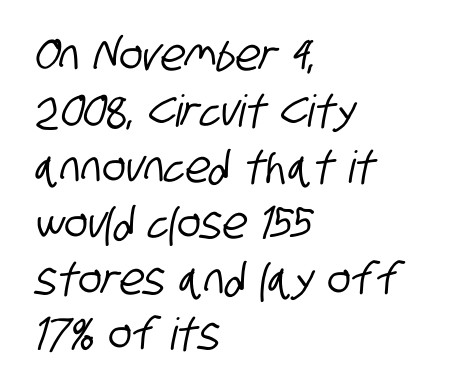
Q: Is the typeface a serif or a sans-serif typeface? A: Sans-serif.
Q: Is the text underlined? A: No.
Q: How is the paragraph aligned? A: Left-aligned.
Q: Is the spacing between letters normal or unusually wide? A: Normal.
Q: Is the spacing between lines tight, normal or loose? A: Normal.
Q: Width (condensed, normal, or wide)? A: Condensed.
Q: Stroke contrast? A: Low.
Q: x-height? A: Large.
Q: Monospaced? A: No.
